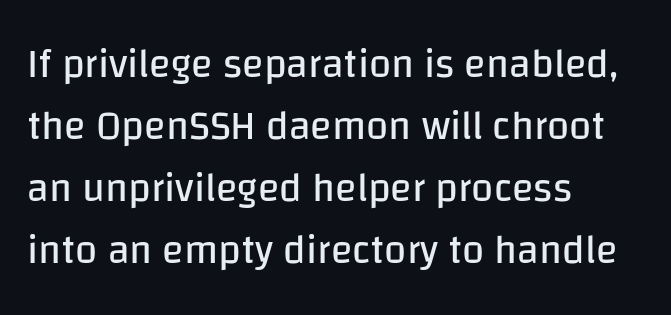
This sample keeps an unexceptional amount of space between lines. Letters have the restrained weight of plain body copy at most. The rendering uses natural spacing where letterforms have individual widths. Left-aligned paragraph, ragged on the right. Here the glyphs are tracked normally, forming tight word shapes.
